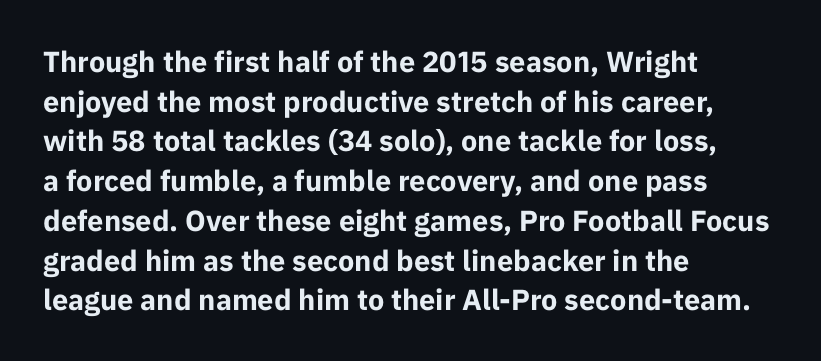
{"serif": "no", "italic": "no", "bold": "yes", "weight": "bold", "width": "normal", "stroke_contrast": "low", "x_height": "medium", "monospaced": "no", "underline": "no", "align": "left", "line_spacing": "normal", "line_spacing_ratio": 1.37, "letter_spacing": "normal", "letter_spacing_em": 0.0, "glyph_px": 29}
